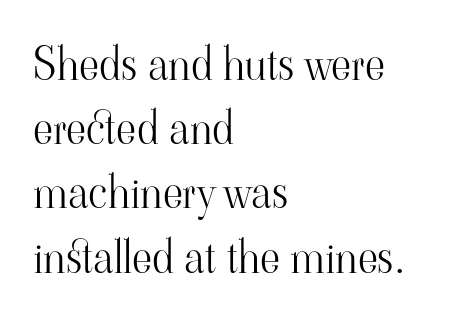
Q: Is the text bold? A: No.
Q: Is the text italic (slanted)? A: No, it is upright.
Q: Is the typeface a serif or a sans-serif typeface? A: Serif.
Q: Is the text underlined? A: No.
Q: How is the paragraph aligned? A: Left-aligned.
Q: Is the spacing between letters normal or unusually wide? A: Normal.
Q: Is the spacing between lines tight, normal or loose? A: Normal.
Q: Width (condensed, normal, or wide)? A: Normal.
Q: Stroke contrast? A: High.
Q: x-height? A: Small.
Q: Monospaced? A: No.
